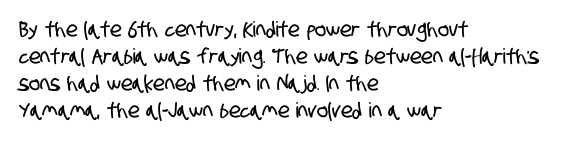
{"underline": "no", "align": "left", "line_spacing": "normal", "line_spacing_ratio": 1.29, "letter_spacing": "normal", "letter_spacing_em": 0.0, "glyph_px": 21}
